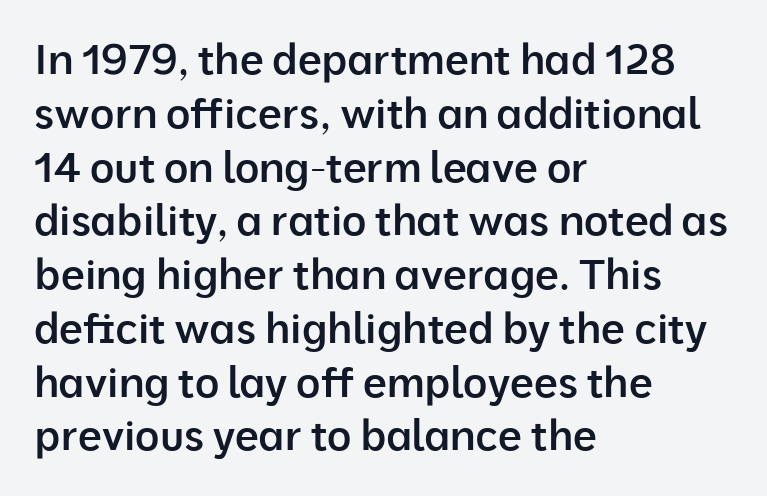
{"serif": "no", "italic": "no", "bold": "semi", "weight": "semibold", "width": "normal", "stroke_contrast": "low", "x_height": "medium", "monospaced": "no", "underline": "no", "align": "left", "line_spacing": "normal", "line_spacing_ratio": 1.28, "letter_spacing": "normal", "letter_spacing_em": 0.0, "glyph_px": 42}
